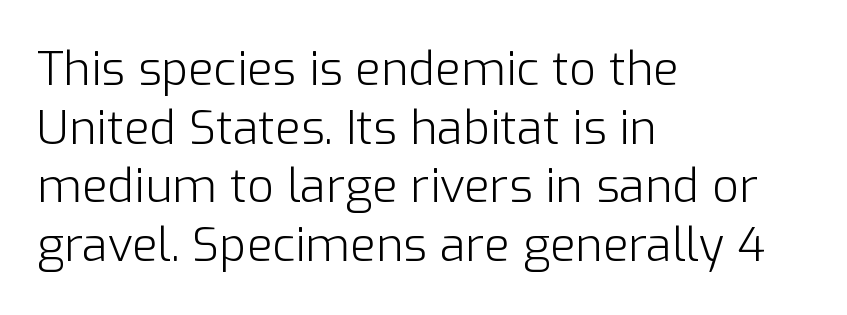
Here the glyphs are tracked normally, forming tight word shapes. Is this a fixed-width face? No — the glyphs have proportional, varying widths. Heaviness? Minimal to ordinary, like unemphasized prose. Reading down the column, the eye jumps a familiar distance to each next line.
